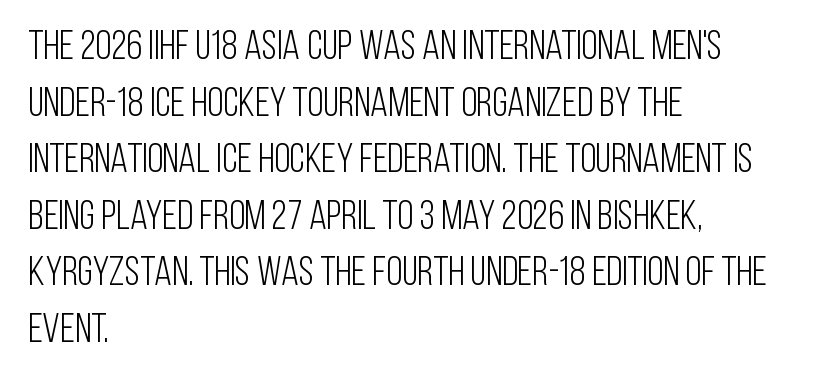
{"serif": "no", "italic": "no", "bold": "no", "weight": "light", "width": "condensed", "stroke_contrast": "low", "x_height": "large", "monospaced": "no", "underline": "no", "align": "left", "line_spacing": "normal", "line_spacing_ratio": 1.38, "letter_spacing": "normal", "letter_spacing_em": 0.0, "glyph_px": 41}
